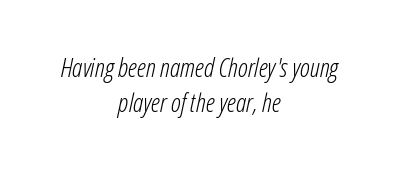
The image shows 26 px text type, italic (leaning right); set centered, normal line spacing (1.33x), normal letter spacing, not underlined.
